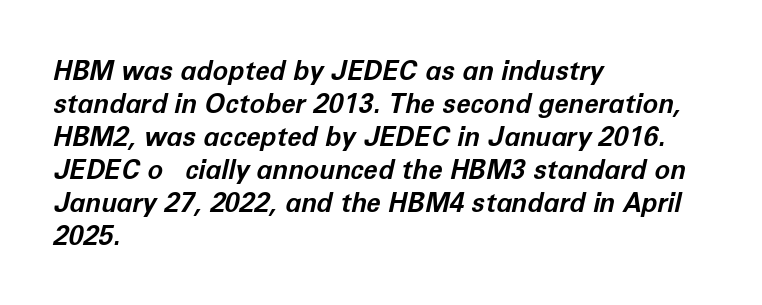
{"italic": "yes", "lean": "right", "slant_degrees": 12, "bold": "yes", "underline": "no", "align": "left", "line_spacing": "normal", "line_spacing_ratio": 1.27, "letter_spacing": "normal", "letter_spacing_em": 0.0, "glyph_px": 26}
